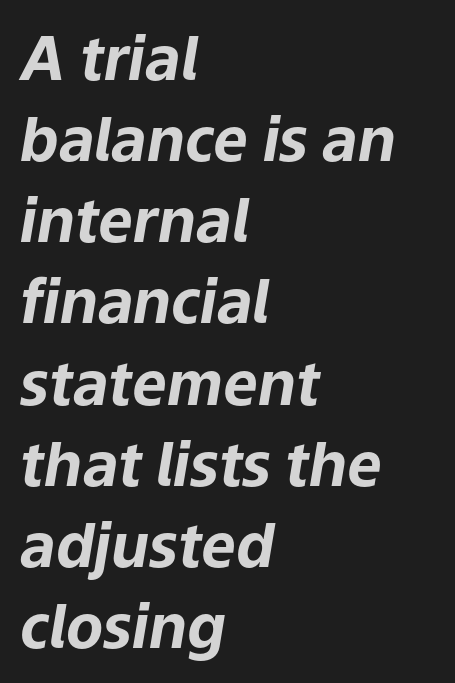
Q: Is the text bold? A: Yes.
Q: Is the text italic (slanted)? A: Yes, it leans right by about 9 degrees.
Q: Is the text underlined? A: No.
Q: How is the paragraph aligned? A: Left-aligned.
Q: Is the spacing between letters normal or unusually wide? A: Normal.
Q: Is the spacing between lines tight, normal or loose? A: Normal.
Q: Width (condensed, normal, or wide)? A: Normal.
Q: Stroke contrast? A: Low.
Q: x-height? A: Medium.
Q: Monospaced? A: No.
